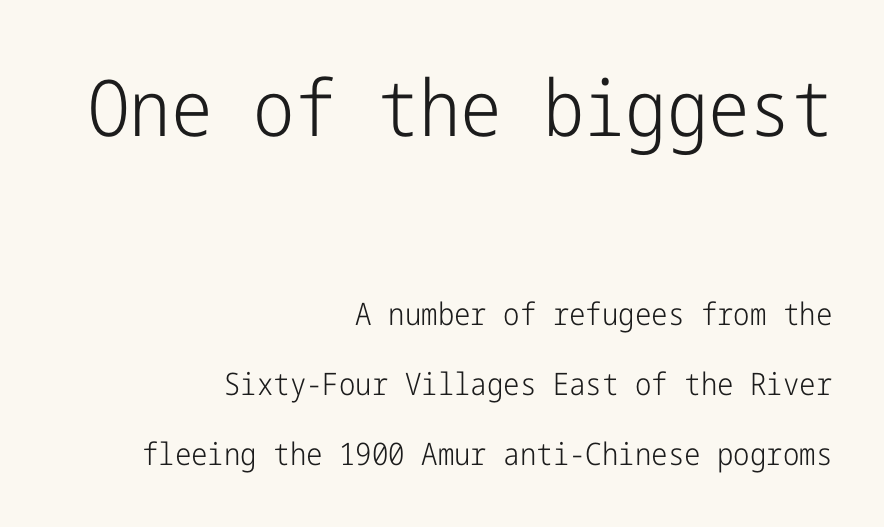
Q: Is the text bold? A: No.
Q: Is the text italic (slanted)? A: No, it is upright.
Q: Is the typeface a serif or a sans-serif typeface? A: Sans-serif.
Q: Is the text underlined? A: No.
Q: How is the paragraph aligned? A: Right-aligned.
Q: Is the spacing between letters normal or unusually wide? A: Normal.
Q: Is the spacing between lines tight, normal or loose? A: Loose.
Q: Which block of text is set in a larger size, the first (top) or the second (bottom)? A: The first (top) one.
Q: Width (condensed, normal, or wide)? A: Condensed.
Q: Stroke contrast? A: Low.
Q: x-height? A: Medium.
